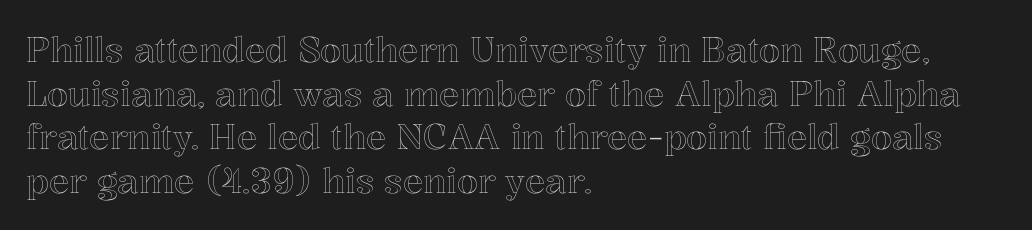
The image shows 34 px text type, upright; set left-aligned, normal line spacing (1.28x), normal letter spacing, not underlined; a medium x-height.
